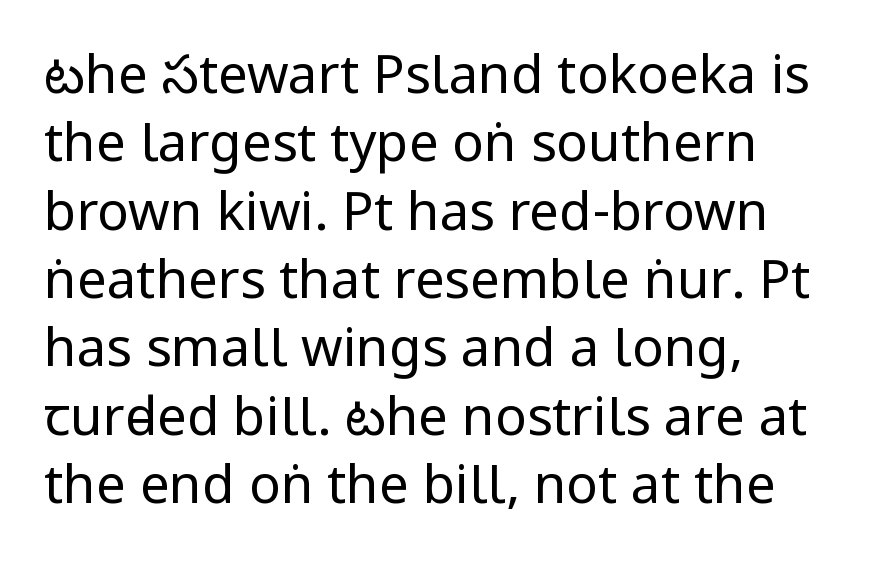
The image shows 53 px regular-weight, condensed sans-serif type, upright; set left-aligned, normal line spacing (1.29x), normal letter spacing, not underlined; low stroke contrast and a large x-height.
